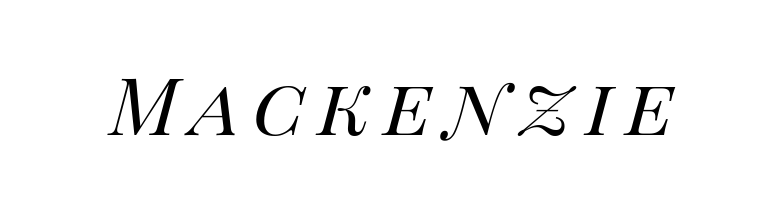
Q: Is the text bold? A: No.
Q: Is the text italic (slanted)? A: Yes, it leans right by about 14 degrees.
Q: Is the text underlined? A: No.
Q: Width (condensed, normal, or wide)? A: Normal.
Q: Stroke contrast? A: High.
Q: x-height? A: Large.
Q: Monospaced? A: No.
